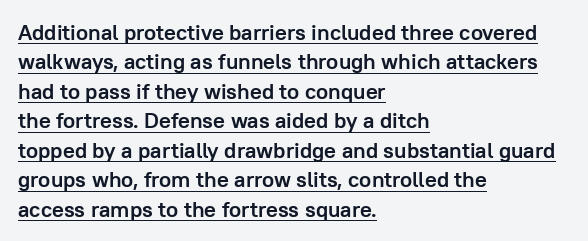
{"italic": "no", "bold": "yes", "underline": "yes", "align": "left", "line_spacing": "normal", "line_spacing_ratio": 1.34, "letter_spacing": "normal", "letter_spacing_em": 0.0, "glyph_px": 22}
